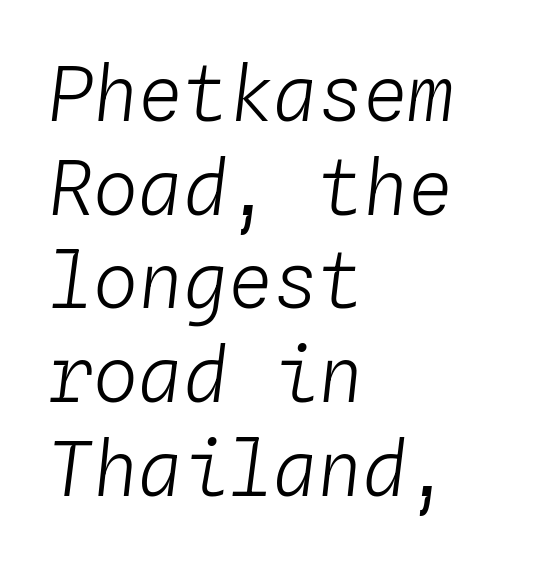
The image shows 75 px light type, italic (leaning right), monospaced; set left-aligned, normal line spacing (1.25x), normal letter spacing, not underlined; low stroke contrast and a medium x-height.
